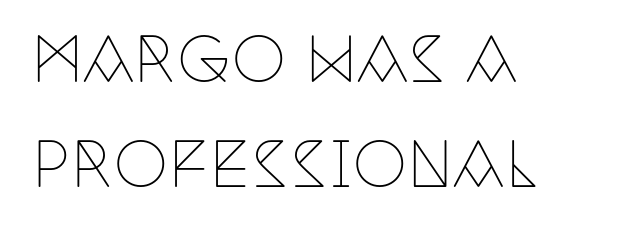
Q: Is the text bold? A: No.
Q: Is the text italic (slanted)? A: No, it is upright.
Q: Is the typeface a serif or a sans-serif typeface? A: Serif.
Q: Is the text underlined? A: No.
Q: How is the paragraph aligned? A: Left-aligned.
Q: Is the spacing between letters normal or unusually wide? A: Normal.
Q: Width (condensed, normal, or wide)? A: Condensed.
Q: Stroke contrast? A: Low.
Q: x-height? A: Large.
Q: Monospaced? A: No.
